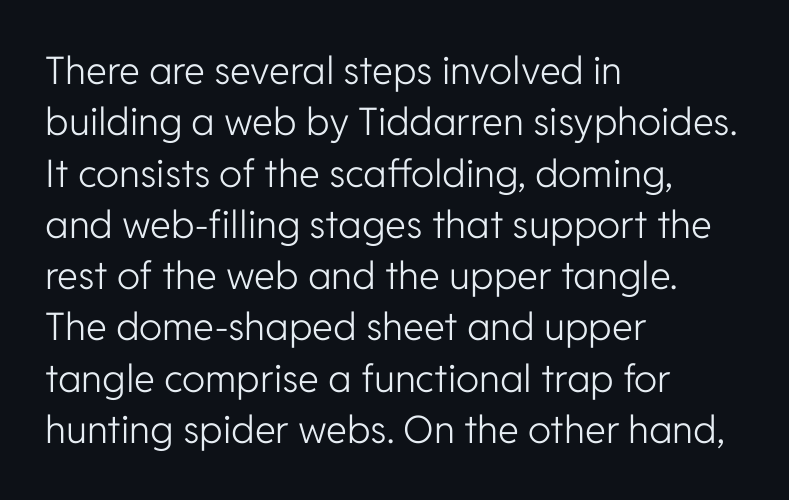
{"serif": "no", "italic": "no", "bold": "no", "weight": "light", "width": "normal", "stroke_contrast": "low", "x_height": "medium", "monospaced": "no", "underline": "no", "align": "left", "line_spacing": "normal", "line_spacing_ratio": 1.35, "letter_spacing": "normal", "letter_spacing_em": 0.0, "glyph_px": 38}
